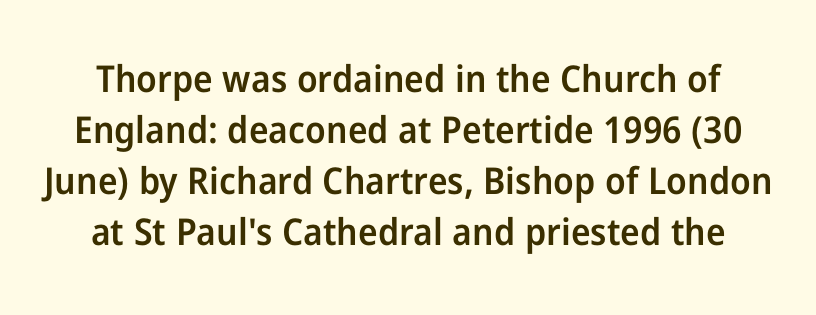
{"serif": "no", "italic": "no", "bold": "semi", "weight": "semibold", "width": "normal", "stroke_contrast": "low", "x_height": "medium", "monospaced": "no", "underline": "no", "line_spacing": "normal", "line_spacing_ratio": 1.38, "letter_spacing": "normal", "letter_spacing_em": 0.0, "glyph_px": 37}
